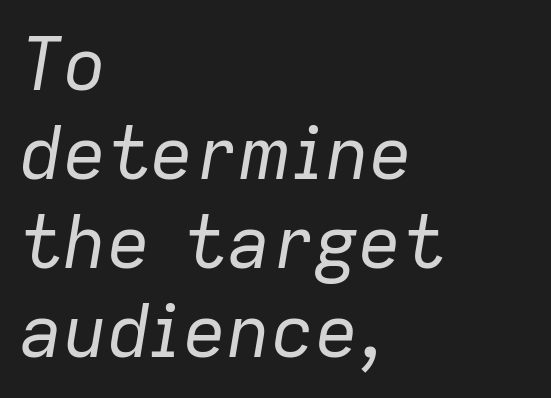
The image shows 73 px regular-weight type, italic (leaning right); set left-aligned, line spacing 1.22x, normal letter spacing, not underlined; low stroke contrast and a medium x-height.
